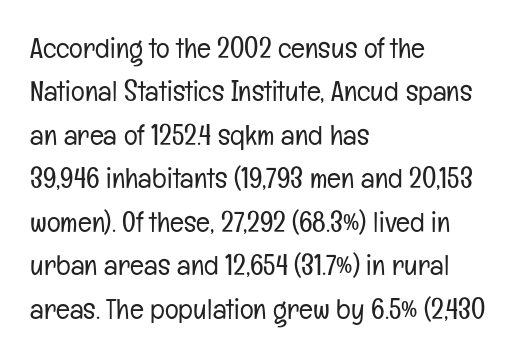
The image shows 29 px light, condensed sans-serif type, upright; set left-aligned, normal line spacing (1.5x), normal letter spacing, not underlined; low stroke contrast and a medium x-height.
